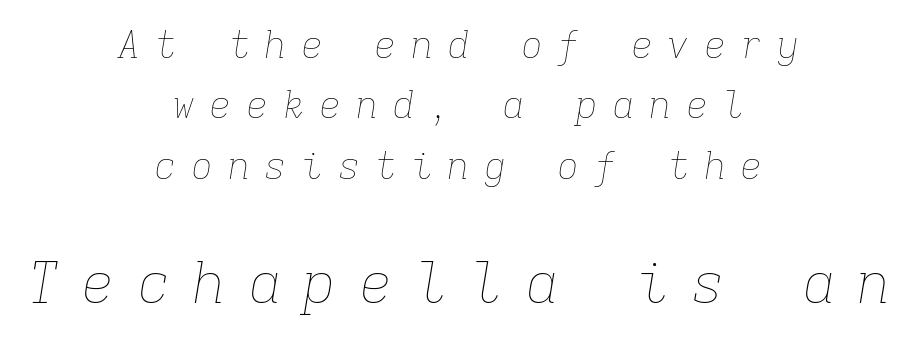
Line starts and ends both wander, symmetrically. Plain, unruled lines of type. Tracking here is generous; glyphs stand well apart from one another. Spacing verdict: monospaced, one width for all characters. Notice how the stems are inclined rather than vertical — that's the hallmark of italics.
